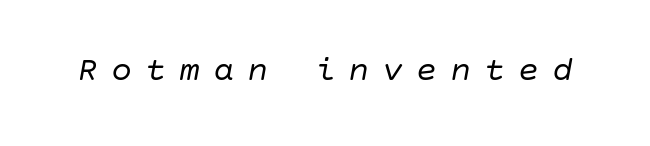
The image shows 35 px regular-weight type, italic (leaning right); set unusually wide letter spacing (+0.37 em), not underlined; low stroke contrast and a large x-height.
